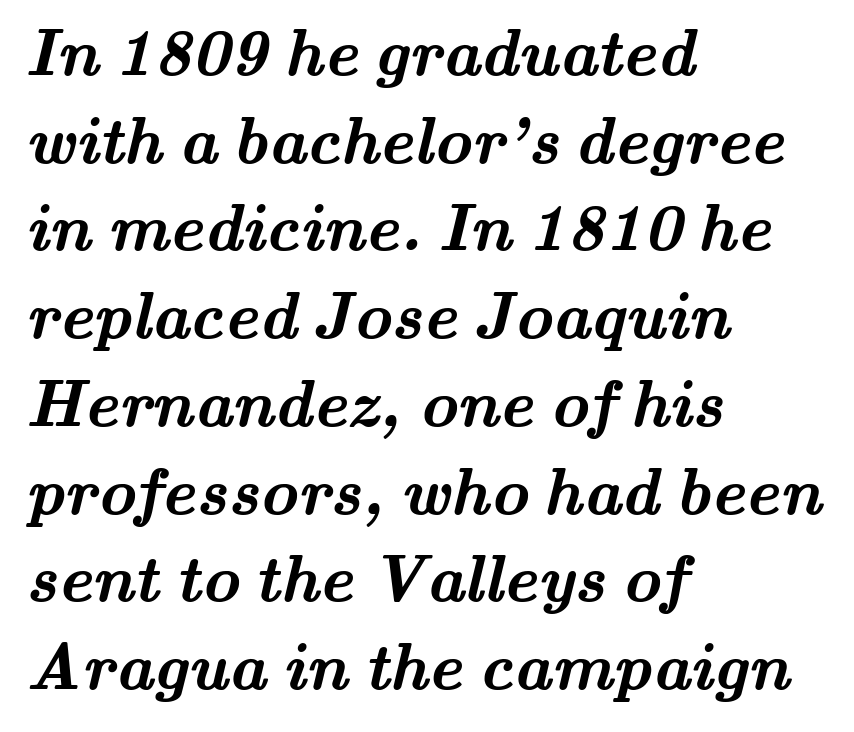
{"serif": "yes", "bold": "yes", "weight": "semibold", "width": "wide", "stroke_contrast": "medium", "x_height": "small", "monospaced": "no", "underline": "no", "align": "left", "line_spacing": "normal", "line_spacing_ratio": 1.35, "letter_spacing": "normal", "letter_spacing_em": 0.0, "glyph_px": 65}
